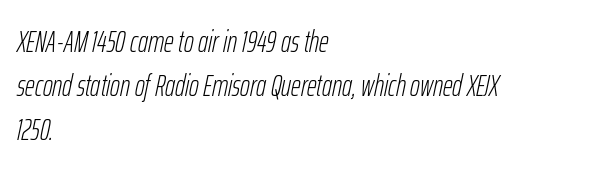
The image shows 30 px light, condensed type, italic (leaning right); set left-aligned, normal line spacing (1.46x), normal letter spacing, not underlined; low stroke contrast and a medium x-height.
